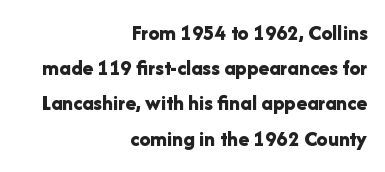
Nobody drew a line under any word here. The gaps between neighbouring characters are ordinary and unremarkable. Visually the block forms a straight wall on the right and a jagged coastline on the left. In terms of posture, this sample is upright. Leading matches the norm, producing a regular column.
